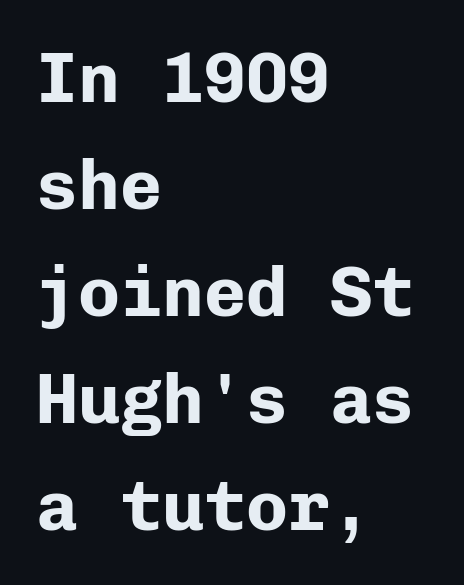
In terms of leading, this rendering sits right in the middle. This sample has the even, mechanical cadence of fixed-width lettering. Spacing between characters is what you'd get straight out of the box. Grotesque or geometric, the face here clearly has no serifs.
